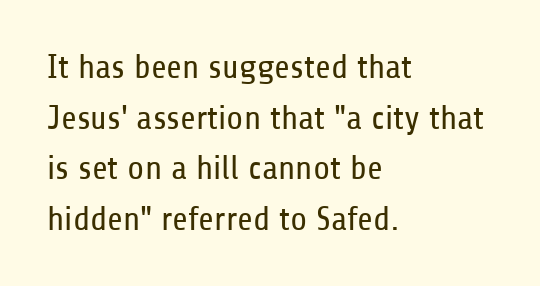
The image shows 34 px regular-weight, condensed sans-serif type, upright; set left-aligned, normal line spacing (1.49x), normal letter spacing, not underlined; low stroke contrast and a medium x-height.
